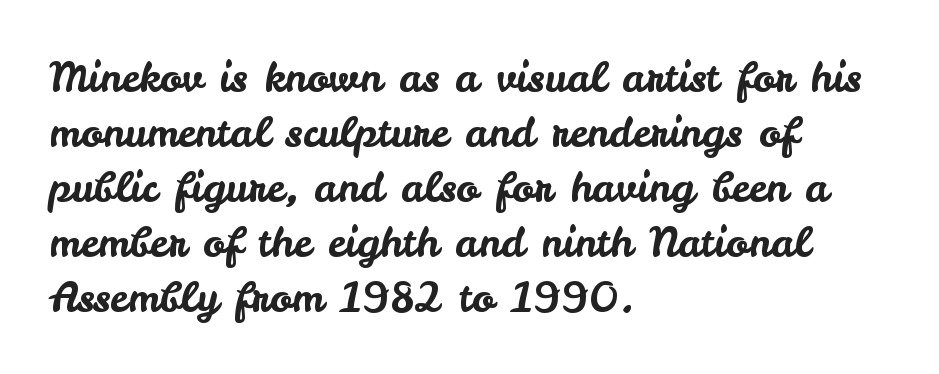
You could not count columns in this text — the font is proportionally spaced. The ragged edge is on the right, which tells us the setting is flush left. This rendering employs a face without finishing strokes, i.e., a sans-serif. Between one letter and the next there's only the usual sliver of space.
